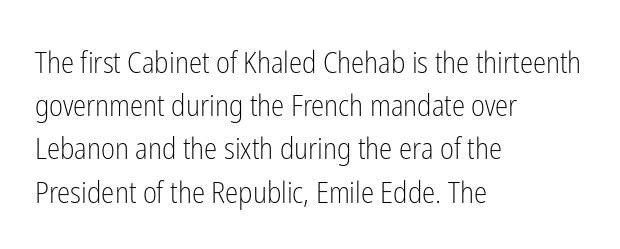
The image shows 30 px light, condensed sans-serif type, upright; set left-aligned, normal line spacing (1.44x), normal letter spacing, not underlined; low stroke contrast and a medium x-height.
